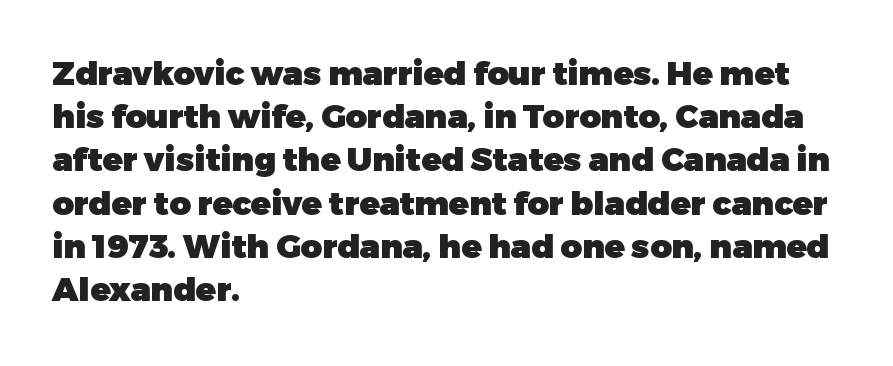
Q: Is the text bold? A: Yes.
Q: Is the text italic (slanted)? A: No, it is upright.
Q: Is the typeface a serif or a sans-serif typeface? A: Sans-serif.
Q: Is the text underlined? A: No.
Q: How is the paragraph aligned? A: Left-aligned.
Q: Is the spacing between letters normal or unusually wide? A: Normal.
Q: Is the spacing between lines tight, normal or loose? A: Normal.
Q: Width (condensed, normal, or wide)? A: Normal.
Q: Stroke contrast? A: Low.
Q: x-height? A: Medium.
Q: Monospaced? A: No.
